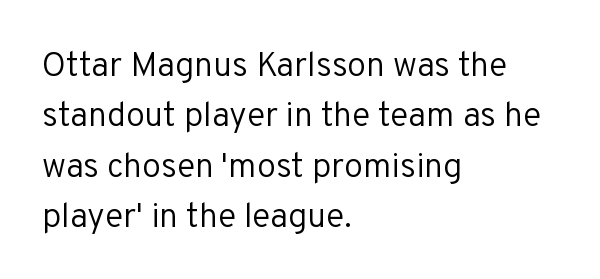
Q: Is the text bold? A: No.
Q: Is the text italic (slanted)? A: No, it is upright.
Q: Is the typeface a serif or a sans-serif typeface? A: Sans-serif.
Q: Is the text underlined? A: No.
Q: How is the paragraph aligned? A: Left-aligned.
Q: Is the spacing between letters normal or unusually wide? A: Normal.
Q: Is the spacing between lines tight, normal or loose? A: Normal.
Q: Width (condensed, normal, or wide)? A: Normal.
Q: Stroke contrast? A: Low.
Q: x-height? A: Medium.
Q: Monospaced? A: No.
